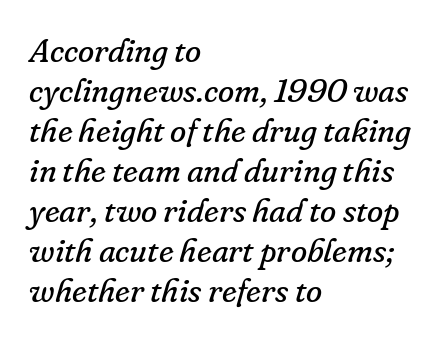
The image shows 33 px regular-weight serif type, italic (leaning right); set left-aligned, line spacing 1.21x, normal letter spacing, not underlined; low stroke contrast and a small x-height.
